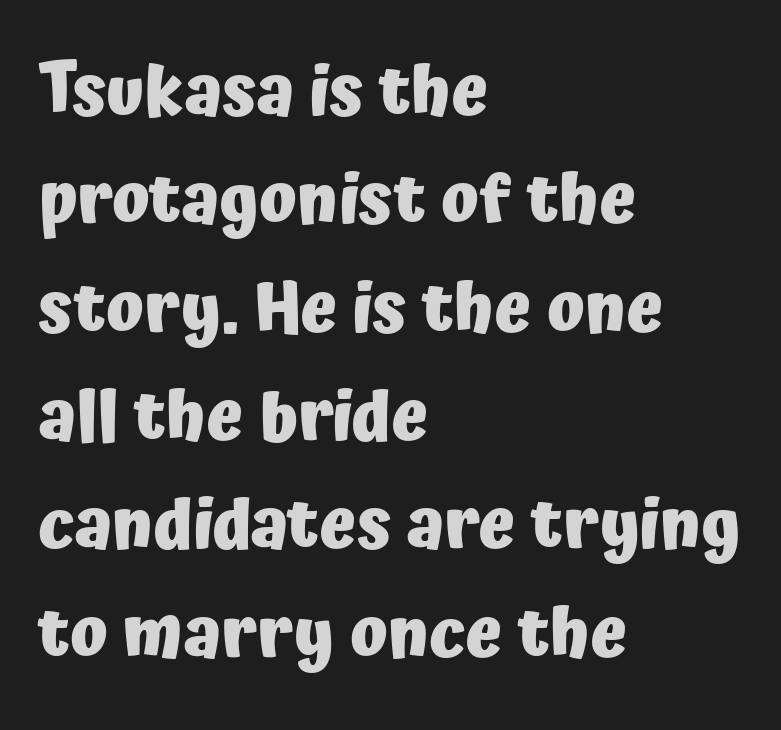
Q: Is the text bold? A: Yes.
Q: Is the text italic (slanted)? A: No, it is upright.
Q: Is the typeface a serif or a sans-serif typeface? A: Sans-serif.
Q: Is the text underlined? A: No.
Q: How is the paragraph aligned? A: Left-aligned.
Q: Is the spacing between letters normal or unusually wide? A: Normal.
Q: Is the spacing between lines tight, normal or loose? A: Normal.
Q: Width (condensed, normal, or wide)? A: Normal.
Q: Stroke contrast? A: Low.
Q: x-height? A: Medium.
Q: Monospaced? A: No.
